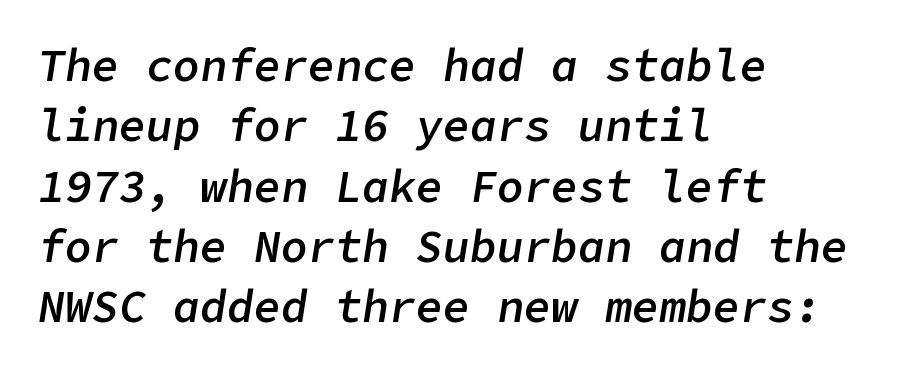
The image shows 45 px semibold type, italic (leaning right); set left-aligned, normal line spacing (1.34x), normal letter spacing, not underlined; low stroke contrast and a medium x-height.
